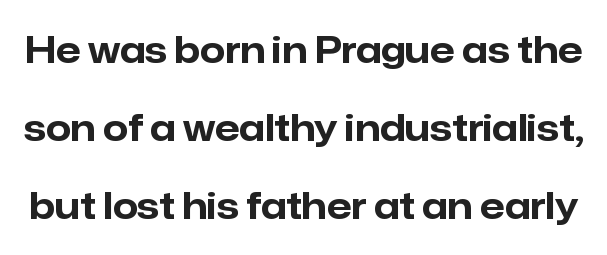
Q: Is the text bold? A: Yes.
Q: Is the text italic (slanted)? A: No, it is upright.
Q: Is the typeface a serif or a sans-serif typeface? A: Sans-serif.
Q: Is the text underlined? A: No.
Q: Is the spacing between letters normal or unusually wide? A: Normal.
Q: Is the spacing between lines tight, normal or loose? A: Loose.
Q: Width (condensed, normal, or wide)? A: Normal.
Q: Stroke contrast? A: Low.
Q: x-height? A: Medium.
Q: Monospaced? A: No.
